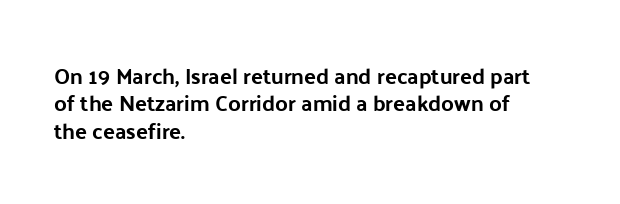
The lines are quadded left. Bare-footed words on every line. Notice how the stems are strictly vertical — no italics here. The gaps between neighbouring characters are ordinary and unremarkable.
